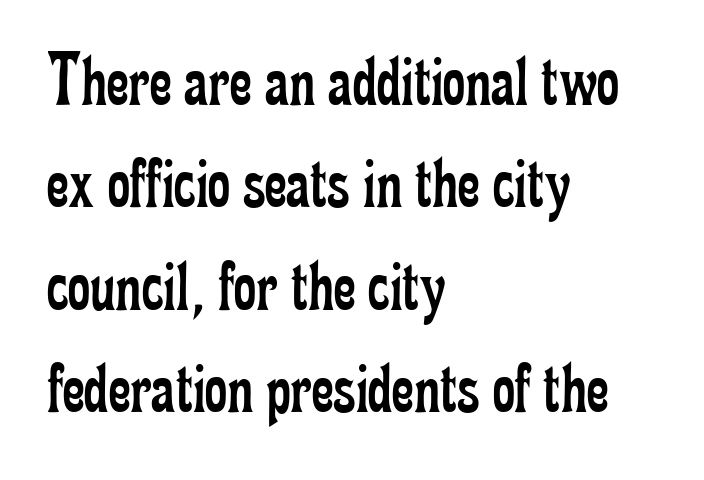
Q: Is the text bold? A: No.
Q: Is the text italic (slanted)? A: No, it is upright.
Q: Is the typeface a serif or a sans-serif typeface? A: Serif.
Q: Is the text underlined? A: No.
Q: How is the paragraph aligned? A: Left-aligned.
Q: Is the spacing between letters normal or unusually wide? A: Normal.
Q: Is the spacing between lines tight, normal or loose? A: Normal.
Q: Width (condensed, normal, or wide)? A: Condensed.
Q: Stroke contrast? A: Low.
Q: x-height? A: Small.
Q: Monospaced? A: No.
